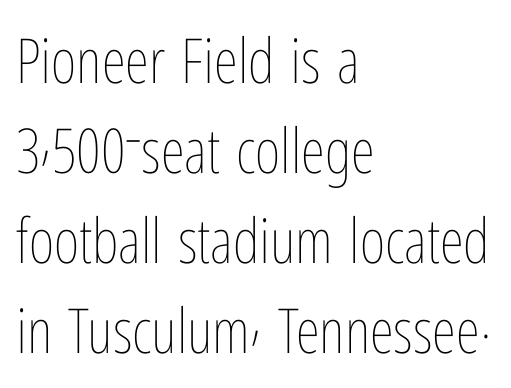
The image shows 62 px thin, condensed type, upright; set left-aligned, normal line spacing (1.45x), normal letter spacing, not underlined; low stroke contrast and a medium x-height.
